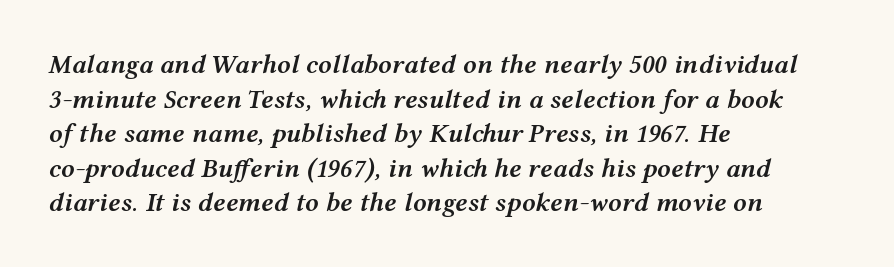
The image shows 27 px text type, italic (leaning right); set left-aligned, normal line spacing (1.28x), normal letter spacing, not underlined.
